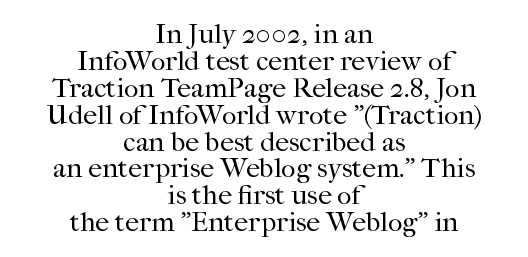
The image shows 28 px regular-weight serif type, upright; set centered, tight line spacing (0.96x), normal letter spacing, not underlined; high stroke contrast and a medium x-height.
